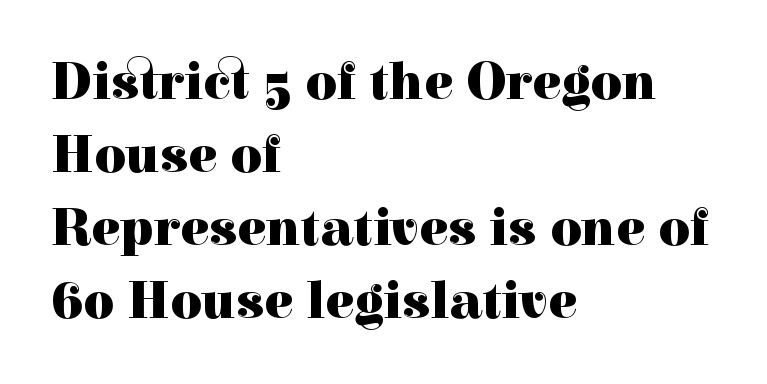
The image shows 54 px heavy serif type, upright; set left-aligned, normal line spacing (1.35x), normal letter spacing, not underlined; a medium x-height.
